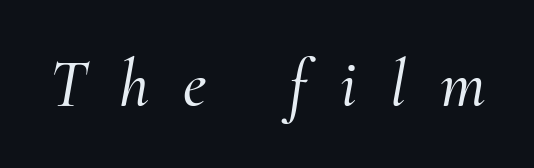
Serifs: yes, visible at the terminals of the letterforms. The area under the type is left untouched. Glyph-to-glyph distance is far greater than everyday printed text. Here the designer chose a conventional face with non-uniform glyph widths. Notice how the stems are inclined rather than vertical — that's the hallmark of italics.
